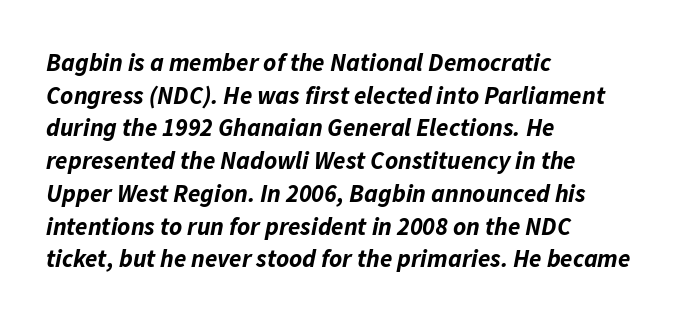
Heavy, bold letterforms. This sample uses an oblique cut, with every glyph tilted off the vertical. Glyph-to-glyph distance matches everyday printed text. A normal amount of white space separates one row of letters from the next.
